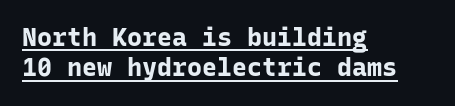
The face used here is rendered with its standard letterfit. Weight: bold. This rendering features underlined lettering. Line beginnings align vertically; line endings do not. The font's upright variant was chosen for this text.
